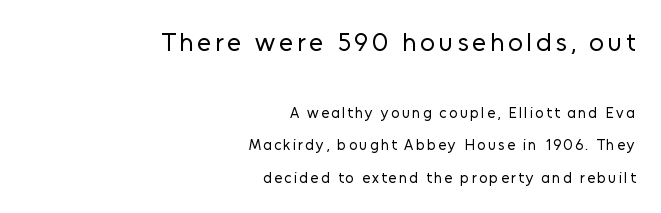
Q: Is the text bold? A: No.
Q: Is the text italic (slanted)? A: No, it is upright.
Q: Is the text underlined? A: No.
Q: How is the paragraph aligned? A: Right-aligned.
Q: Is the spacing between lines tight, normal or loose? A: Loose.
Q: Which block of text is set in a larger size, the first (top) or the second (bottom)? A: The first (top) one.
